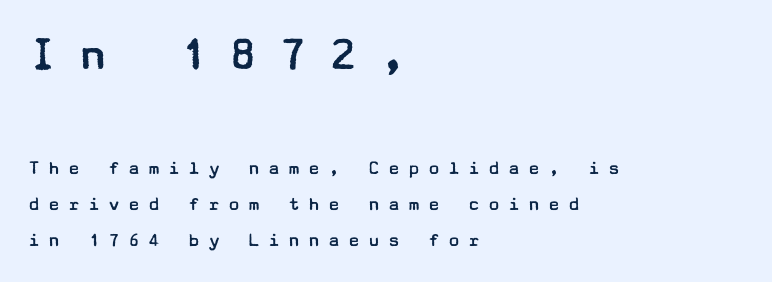
{"serif": "no", "italic": "no", "bold": "no", "weight": "regular", "width": "wide", "stroke_contrast": "low", "x_height": "medium", "underline": "no", "align": "left", "line_spacing_ratio": 1.79, "letter_spacing": "wide", "letter_spacing_em": 0.4, "larger_block": "first", "size_ratio": 2.5, "glyph_px": 50}
